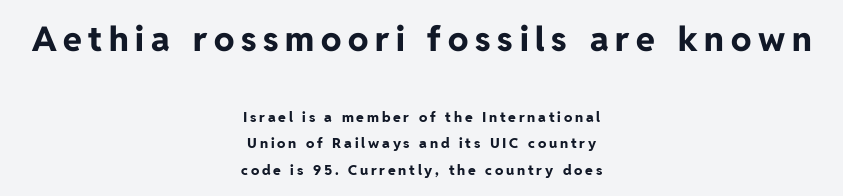
{"serif": "no", "italic": "no", "bold": "yes", "weight": "bold", "width": "normal", "stroke_contrast": "low", "x_height": "medium", "monospaced": "no", "underline": "no", "align": "center", "line_spacing_ratio": 1.88, "letter_spacing": "wide", "letter_spacing_em": 0.2, "larger_block": "first", "size_ratio": 2.43, "glyph_px": 34}
